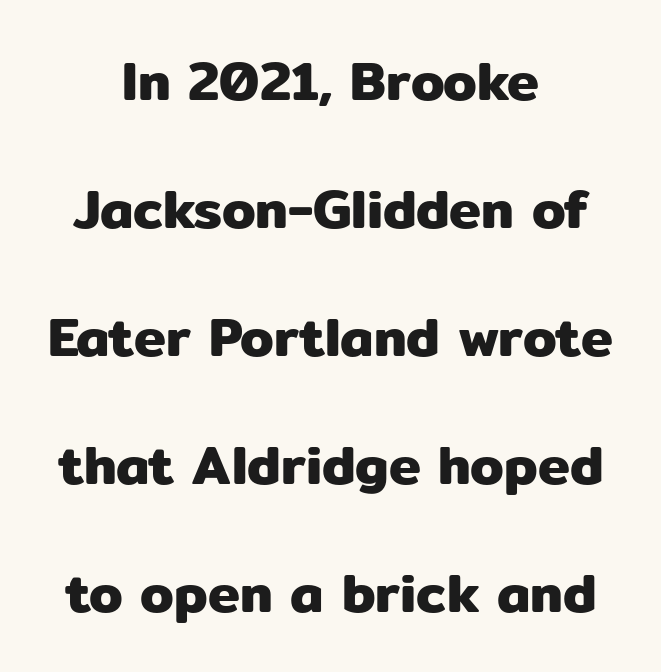
Q: Is the text italic (slanted)? A: No, it is upright.
Q: Is the typeface a serif or a sans-serif typeface? A: Sans-serif.
Q: Is the text underlined? A: No.
Q: How is the paragraph aligned? A: Centered.
Q: Is the spacing between letters normal or unusually wide? A: Normal.
Q: Is the spacing between lines tight, normal or loose? A: Loose.
Q: Width (condensed, normal, or wide)? A: Normal.
Q: Stroke contrast? A: Low.
Q: x-height? A: Medium.
Q: Monospaced? A: No.
